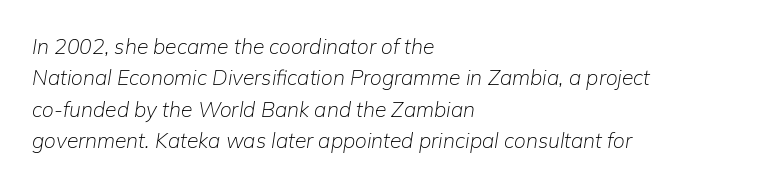
The line-height multiplier appears to be the usual default. In terms of posture, this sample is oblique. The rendering keeps characters at their native spacing. The compositor pushed each line to the left boundary. Stems here are at most as thick as an everyday book face.
